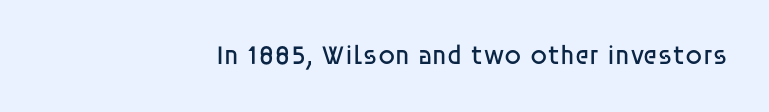
The passage is arranged like a letterhead date or caption credit — flush right. Letters have the restrained weight of plain body copy at most. Decoration check: the copy has no underline. Nobody touched the tracking dial on this one. Vertical strokes here are truly vertical.
